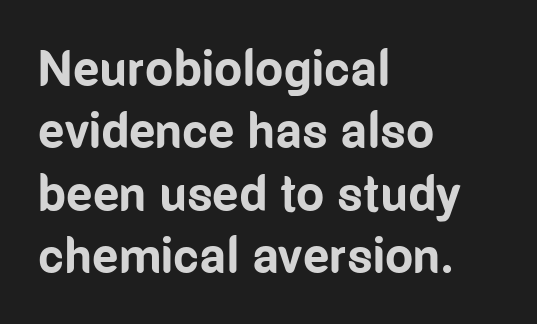
{"serif": "no", "italic": "no", "bold": "yes", "weight": "bold", "width": "condensed", "stroke_contrast": "low", "x_height": "medium", "monospaced": "no", "underline": "no", "align": "left", "line_spacing": "normal", "line_spacing_ratio": 1.25, "letter_spacing": "normal", "letter_spacing_em": 0.0, "glyph_px": 50}
